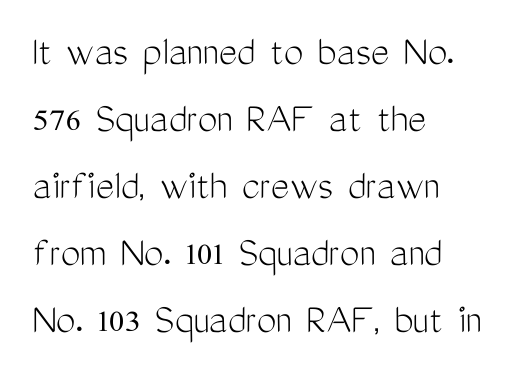
The image shows 44 px light, condensed sans-serif type, upright; set left-aligned, normal line spacing (1.52x), normal letter spacing, not underlined; medium stroke contrast and a medium x-height.
